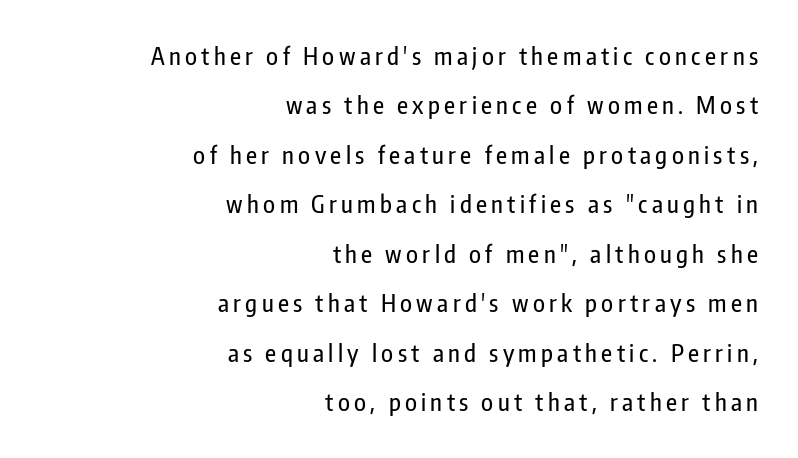
The image shows 24 px text type, upright; set right-aligned, loose line spacing (2.06x), not underlined.
